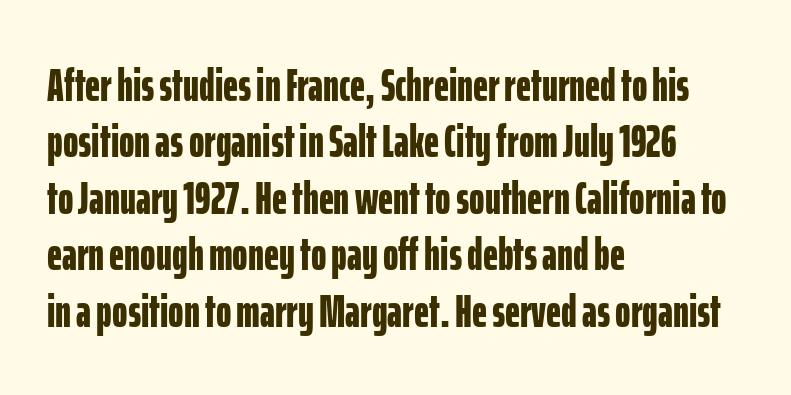
{"serif": "no", "italic": "no", "bold": "yes", "weight": "bold", "width": "condensed", "stroke_contrast": "low", "x_height": "medium", "monospaced": "no", "underline": "no", "align": "left", "line_spacing_ratio": 1.2, "letter_spacing": "normal", "letter_spacing_em": 0.0, "glyph_px": 47}
